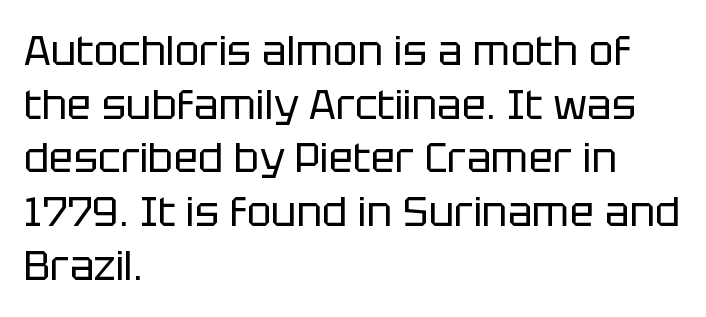
Q: Is the text bold? A: No.
Q: Is the text italic (slanted)? A: No, it is upright.
Q: Is the typeface a serif or a sans-serif typeface? A: Sans-serif.
Q: Is the text underlined? A: No.
Q: How is the paragraph aligned? A: Left-aligned.
Q: Is the spacing between letters normal or unusually wide? A: Normal.
Q: Is the spacing between lines tight, normal or loose? A: Normal.
Q: Width (condensed, normal, or wide)? A: Normal.
Q: Stroke contrast? A: Low.
Q: x-height? A: Large.
Q: Monospaced? A: No.
